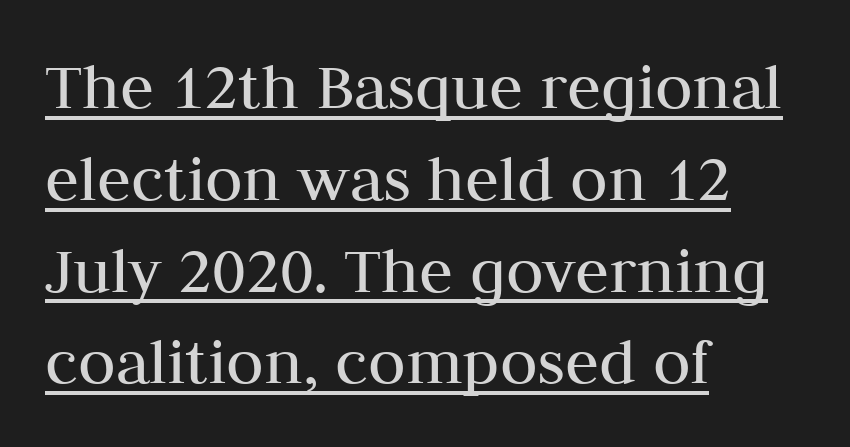
This sample has the flowing, uneven cadence of proportional lettering. If you drew a ruler down the left edge, every line would touch it. Horizontal bands of white between lines are of average thickness. Nobody touched the tracking dial on this one. Stem width sits at or under what a default text font uses.
